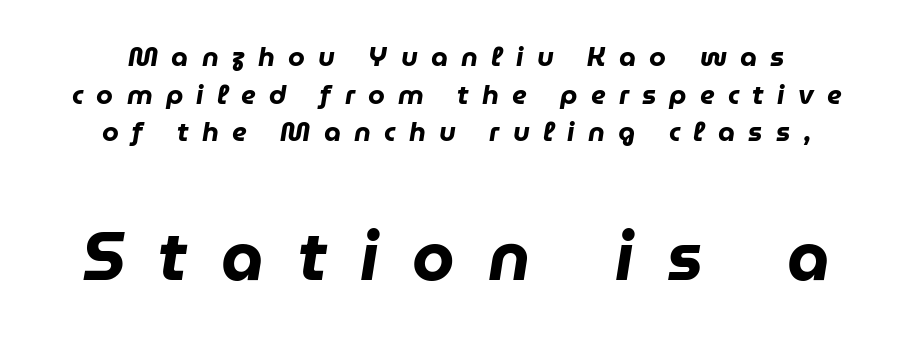
Q: Is the text bold? A: Yes.
Q: Is the text italic (slanted)? A: Yes, it leans right by about 9 degrees.
Q: Is the text underlined? A: No.
Q: How is the paragraph aligned? A: Centered.
Q: Is the spacing between letters normal or unusually wide? A: Unusually wide.
Q: Is the spacing between lines tight, normal or loose? A: Normal.
Q: Which block of text is set in a larger size, the first (top) or the second (bottom)? A: The second (bottom) one.
Q: Width (condensed, normal, or wide)? A: Normal.
Q: Stroke contrast? A: Low.
Q: x-height? A: Medium.
Q: Monospaced? A: No.
